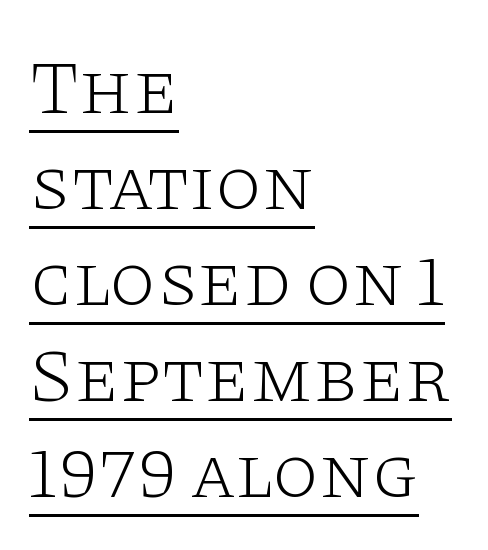
The image shows 75 px light, wide serif type, upright; set left-aligned, normal line spacing (1.28x), normal letter spacing, underlined; low stroke contrast and a large x-height.
